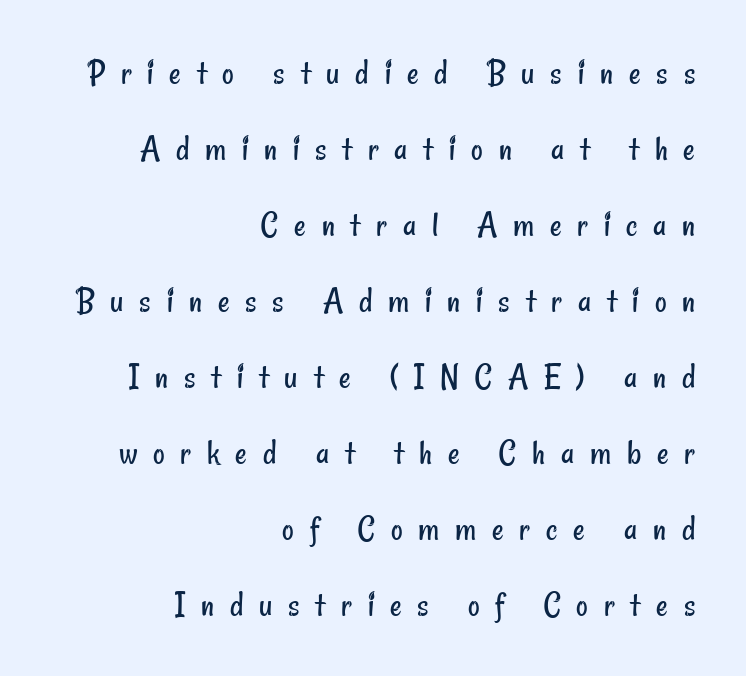
{"serif": "no", "bold": "no", "weight": "regular", "width": "condensed", "stroke_contrast": "low", "x_height": "small", "monospaced": "no", "underline": "no", "align": "right", "line_spacing": "loose", "line_spacing_ratio": 2.11, "letter_spacing": "wide", "letter_spacing_em": 0.44, "glyph_px": 36}
